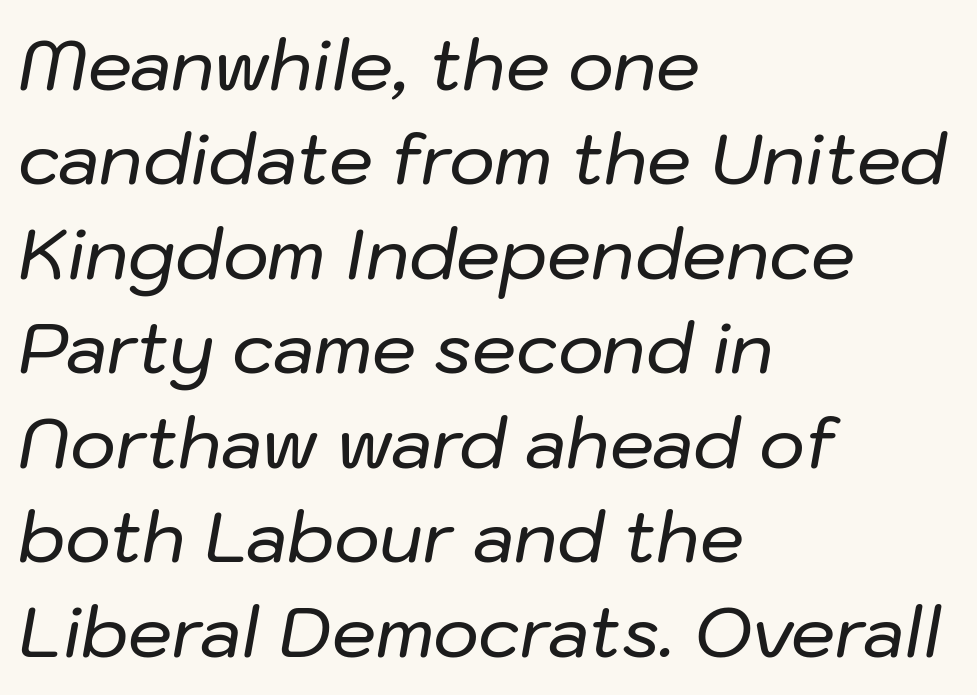
Observe the ordinary spacing: letters are neighbours, not strangers. Compared with a centered layout, this one pins lines to the left instead. Words float on clear page, feet unadorned. Is this a fixed-width face? No — the glyphs have proportional, varying widths.
